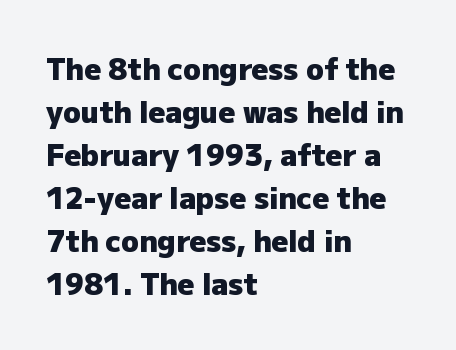
{"serif": "no", "italic": "no", "bold": "yes", "weight": "heavy", "width": "normal", "stroke_contrast": "low", "x_height": "medium", "monospaced": "no", "underline": "no", "align": "left", "line_spacing": "normal", "line_spacing_ratio": 1.48, "letter_spacing": "normal", "letter_spacing_em": 0.0, "glyph_px": 29}
